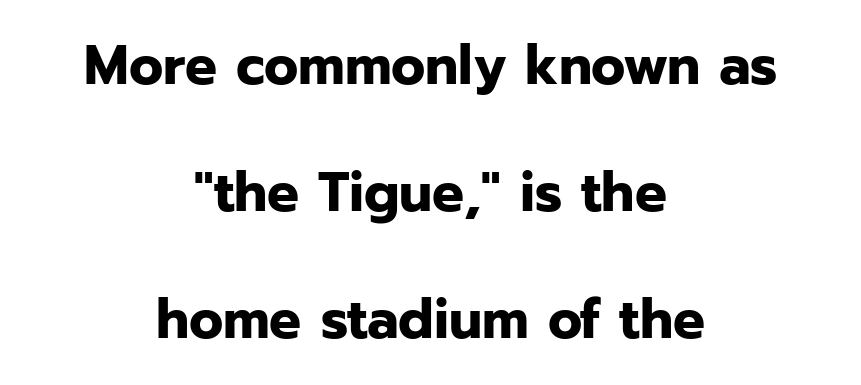
The letters carry no serifs — their stems end cleanly without finishing strokes. The whitespace from short lines is split evenly between both sides. Notice how thick the strokes are: this is what a full bold looks like. Clear beneath every line of the passage. The specimen reads as upright at a glance.
